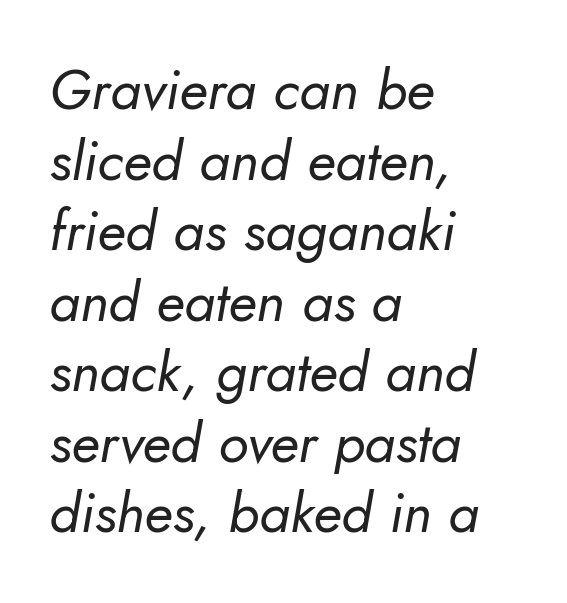
The image shows 56 px regular-weight type, italic (leaning right); set left-aligned, normal line spacing (1.26x), normal letter spacing, not underlined; low stroke contrast and a small x-height.
